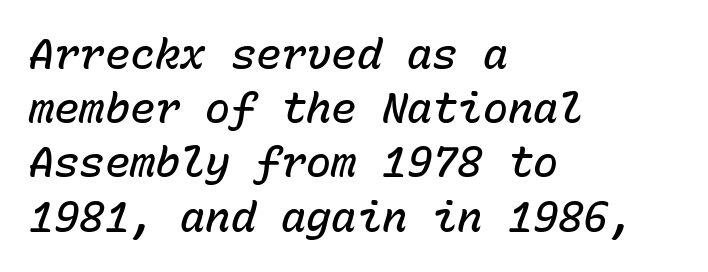
{"italic": "yes", "lean": "right", "slant_degrees": 15, "bold": "semi", "weight": "semibold", "width": "normal", "stroke_contrast": "low", "x_height": "medium", "monospaced": "yes", "underline": "no", "align": "left", "line_spacing": "normal", "line_spacing_ratio": 1.29, "letter_spacing": "normal", "letter_spacing_em": 0.0, "glyph_px": 42}
